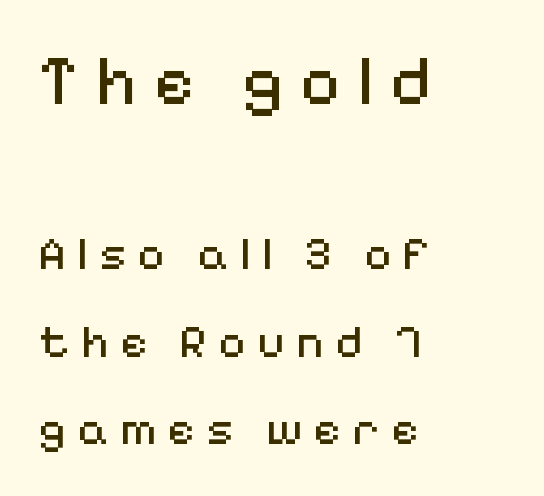
Q: Is the text bold? A: No.
Q: Is the text italic (slanted)? A: No, it is upright.
Q: Is the typeface a serif or a sans-serif typeface? A: Sans-serif.
Q: Is the text underlined? A: No.
Q: How is the paragraph aligned? A: Left-aligned.
Q: Is the spacing between letters normal or unusually wide? A: Unusually wide.
Q: Which block of text is set in a larger size, the first (top) or the second (bottom)? A: The first (top) one.
Q: Width (condensed, normal, or wide)? A: Normal.
Q: Stroke contrast? A: Medium.
Q: x-height? A: Medium.
Q: Monospaced? A: No.
